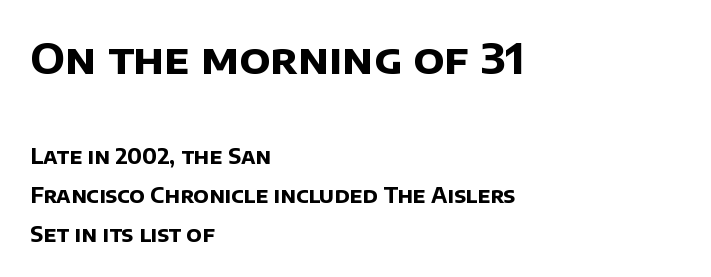
{"serif": "no", "bold": "yes", "weight": "bold", "width": "normal", "stroke_contrast": "low", "x_height": "large", "monospaced": "no", "underline": "no", "align": "left", "line_spacing_ratio": 1.86, "letter_spacing": "normal", "letter_spacing_em": 0.0, "larger_block": "first", "size_ratio": 2.0, "glyph_px": 42}
